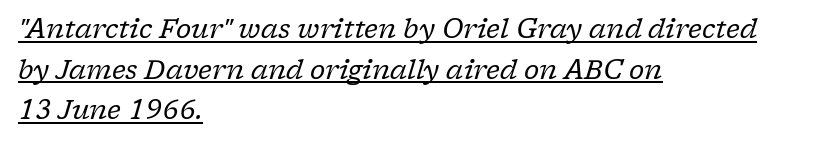
Q: Is the text bold? A: No.
Q: Is the text italic (slanted)? A: Yes, it leans right by about 17 degrees.
Q: Is the text underlined? A: Yes.
Q: How is the paragraph aligned? A: Left-aligned.
Q: Is the spacing between letters normal or unusually wide? A: Normal.
Q: Is the spacing between lines tight, normal or loose? A: Normal.
